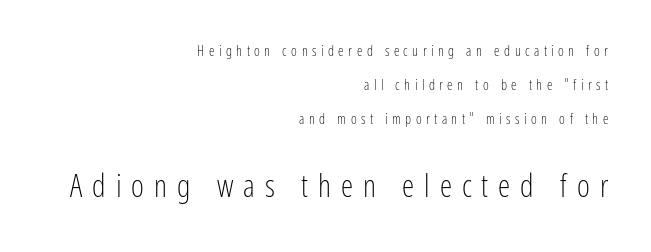
The image shows 31 px light, condensed sans-serif type, upright; set right-aligned, loose line spacing (2.43x), unusually wide letter spacing (+0.32 em), not underlined; the second (bottom) block is 2.21x larger; low stroke contrast and a medium x-height.
